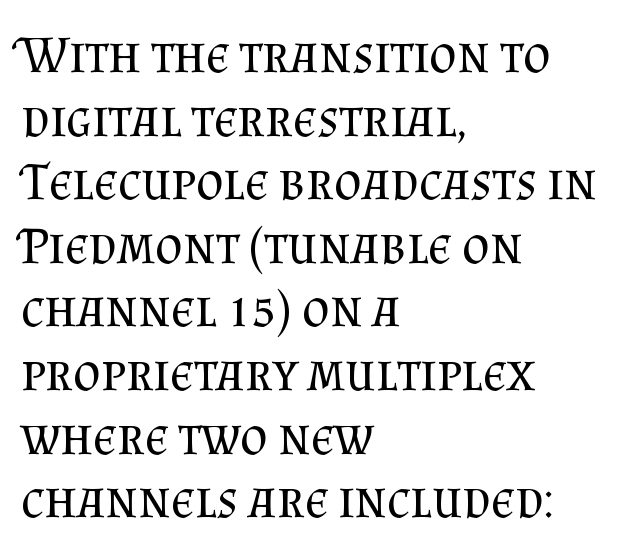
Q: Is the text bold? A: No.
Q: Is the text italic (slanted)? A: No, it is upright.
Q: Is the typeface a serif or a sans-serif typeface? A: Serif.
Q: Is the text underlined? A: No.
Q: How is the paragraph aligned? A: Left-aligned.
Q: Is the spacing between letters normal or unusually wide? A: Normal.
Q: Width (condensed, normal, or wide)? A: Normal.
Q: Stroke contrast? A: Medium.
Q: x-height? A: Small.
Q: Monospaced? A: No.
